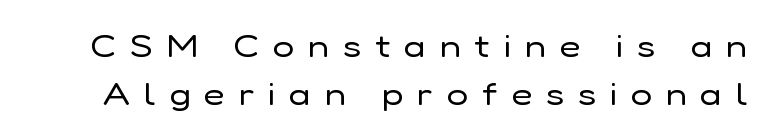
Q: Is the text bold? A: No.
Q: Is the text italic (slanted)? A: No, it is upright.
Q: Is the typeface a serif or a sans-serif typeface? A: Sans-serif.
Q: Is the text underlined? A: No.
Q: Is the spacing between letters normal or unusually wide? A: Unusually wide.
Q: Is the spacing between lines tight, normal or loose? A: Normal.
Q: Width (condensed, normal, or wide)? A: Normal.
Q: Stroke contrast? A: Low.
Q: x-height? A: Medium.
Q: Monospaced? A: No.
